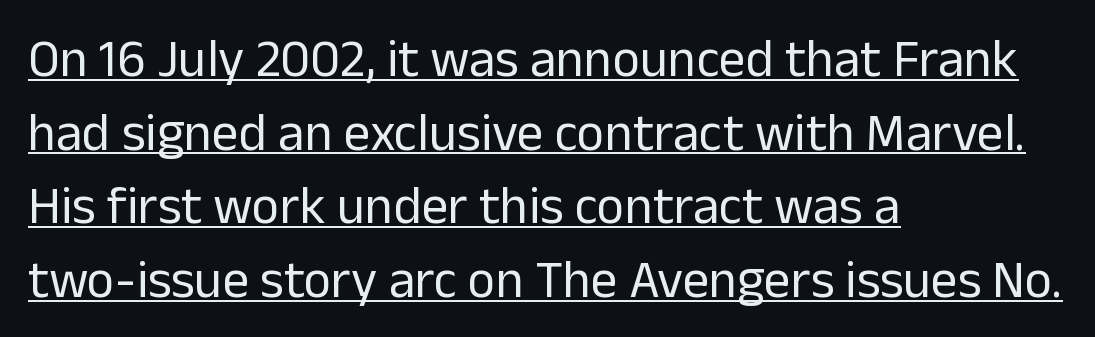
Q: Is the text bold? A: No.
Q: Is the text italic (slanted)? A: No, it is upright.
Q: Is the typeface a serif or a sans-serif typeface? A: Sans-serif.
Q: Is the text underlined? A: Yes.
Q: How is the paragraph aligned? A: Left-aligned.
Q: Is the spacing between letters normal or unusually wide? A: Normal.
Q: Is the spacing between lines tight, normal or loose? A: Normal.
Q: Width (condensed, normal, or wide)? A: Normal.
Q: Stroke contrast? A: Low.
Q: x-height? A: Medium.
Q: Monospaced? A: No.
